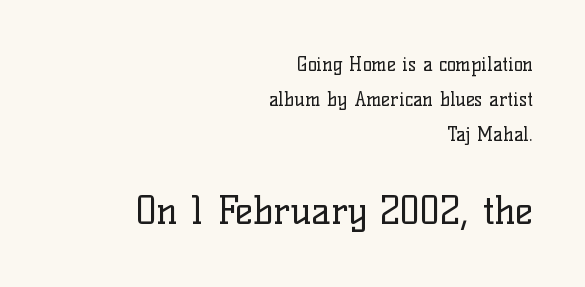
Q: Is the text bold? A: No.
Q: Is the text italic (slanted)? A: No, it is upright.
Q: Is the typeface a serif or a sans-serif typeface? A: Serif.
Q: Is the text underlined? A: No.
Q: How is the paragraph aligned? A: Right-aligned.
Q: Is the spacing between letters normal or unusually wide? A: Normal.
Q: Which block of text is set in a larger size, the first (top) or the second (bottom)? A: The second (bottom) one.
Q: Width (condensed, normal, or wide)? A: Normal.
Q: Stroke contrast? A: Low.
Q: x-height? A: Medium.
Q: Monospaced? A: No.
